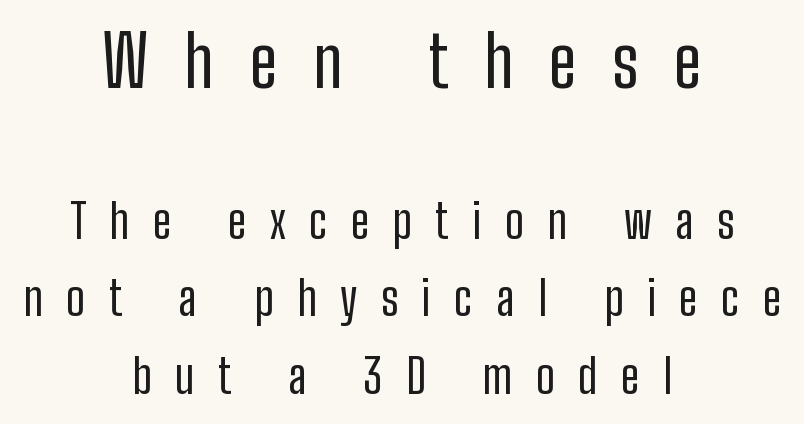
The image shows 71 px regular-weight, condensed sans-serif type, upright; set centered, normal line spacing (1.65x), unusually wide letter spacing (+0.5 em), not underlined; the first (top) block is 1.51x larger; low stroke contrast and a medium x-height.
